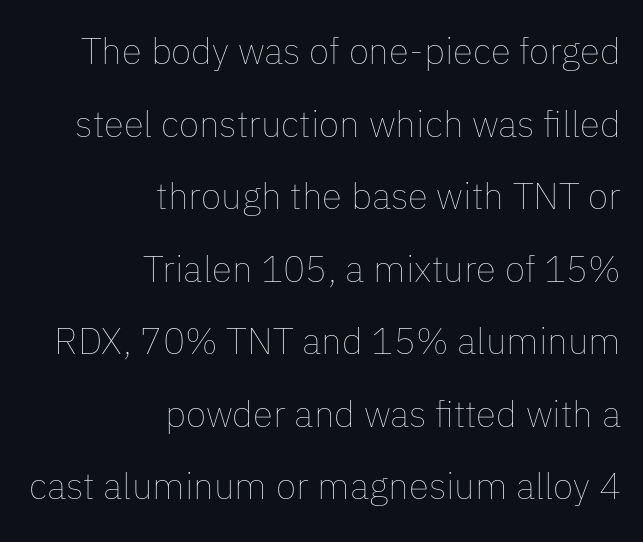
{"italic": "no", "bold": "no", "weight": "thin", "width": "normal", "stroke_contrast": "low", "x_height": "medium", "monospaced": "no", "underline": "no", "align": "right", "line_spacing": "loose", "line_spacing_ratio": 1.96, "letter_spacing": "normal", "letter_spacing_em": 0.0, "glyph_px": 37}
